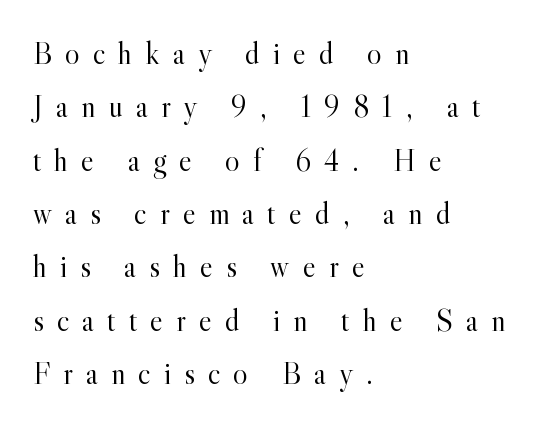
The image shows 31 px light serif type, upright; set left-aligned, line spacing 1.72x, unusually wide letter spacing (+0.42 em), not underlined; a small x-height.
